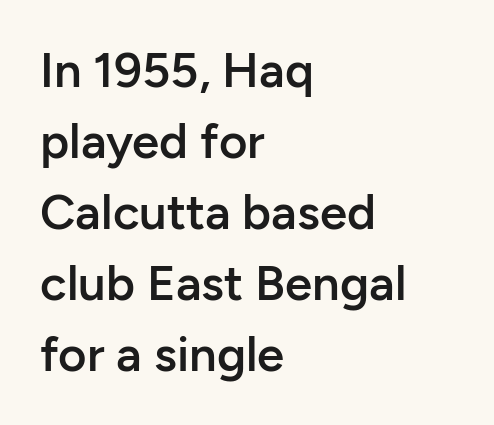
Q: Is the text bold? A: Semi-bold.
Q: Is the text italic (slanted)? A: No, it is upright.
Q: Is the typeface a serif or a sans-serif typeface? A: Sans-serif.
Q: Is the text underlined? A: No.
Q: How is the paragraph aligned? A: Left-aligned.
Q: Is the spacing between letters normal or unusually wide? A: Normal.
Q: Is the spacing between lines tight, normal or loose? A: Normal.
Q: Width (condensed, normal, or wide)? A: Normal.
Q: Stroke contrast? A: Low.
Q: x-height? A: Medium.
Q: Monospaced? A: No.
